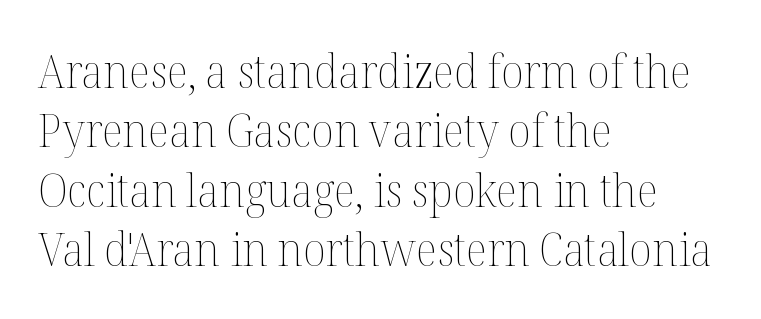
The image shows 46 px thin type, upright; set left-aligned, normal line spacing (1.29x), normal letter spacing, not underlined; medium stroke contrast and a medium x-height.
